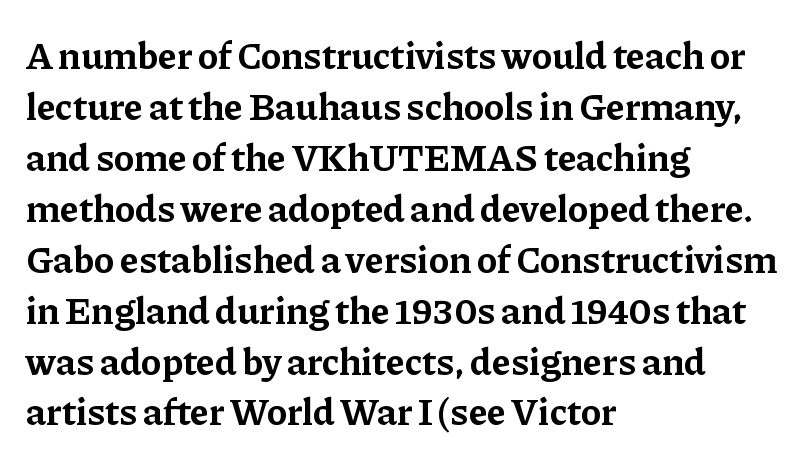
{"serif": "yes", "italic": "no", "bold": "yes", "weight": "bold", "width": "normal", "stroke_contrast": "low", "x_height": "medium", "monospaced": "no", "underline": "no", "align": "left", "line_spacing": "normal", "line_spacing_ratio": 1.34, "letter_spacing": "normal", "letter_spacing_em": 0.0, "glyph_px": 38}
